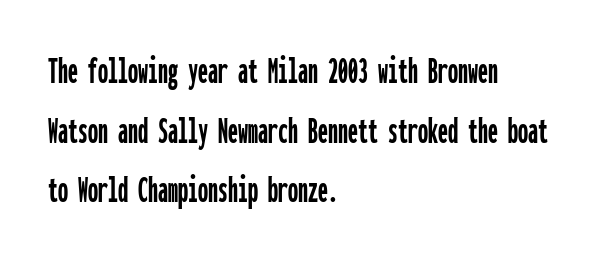
Clear beneath every line of the passage. The rag falls on the right side of this text block. The vertical gap from one line to the next is medium. The lettering holds an erect, upright posture throughout. What kind of face is this? One without serifs — a sans. The type is set solid horizontally, with unmodified tracking.
